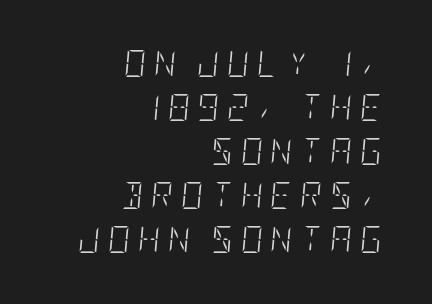
{"italic": "yes", "lean": "right", "slant_degrees": 5, "bold": "no", "underline": "no", "align": "right", "line_spacing": "normal", "line_spacing_ratio": 1.63, "letter_spacing": "wide", "letter_spacing_em": 0.29, "glyph_px": 27}
